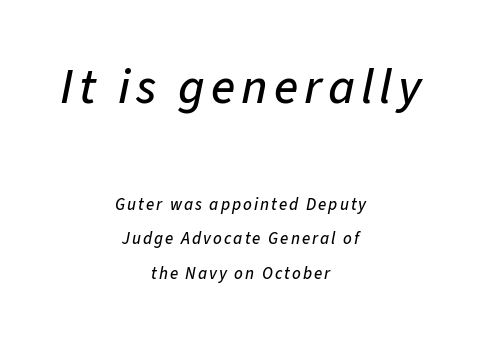
Q: Is the text italic (slanted)? A: Yes, it leans right by about 11 degrees.
Q: Is the text underlined? A: No.
Q: How is the paragraph aligned? A: Centered.
Q: Is the spacing between lines tight, normal or loose? A: Loose.
Q: Which block of text is set in a larger size, the first (top) or the second (bottom)? A: The first (top) one.
Q: Width (condensed, normal, or wide)? A: Normal.
Q: Stroke contrast? A: Low.
Q: x-height? A: Medium.
Q: Monospaced? A: No.
